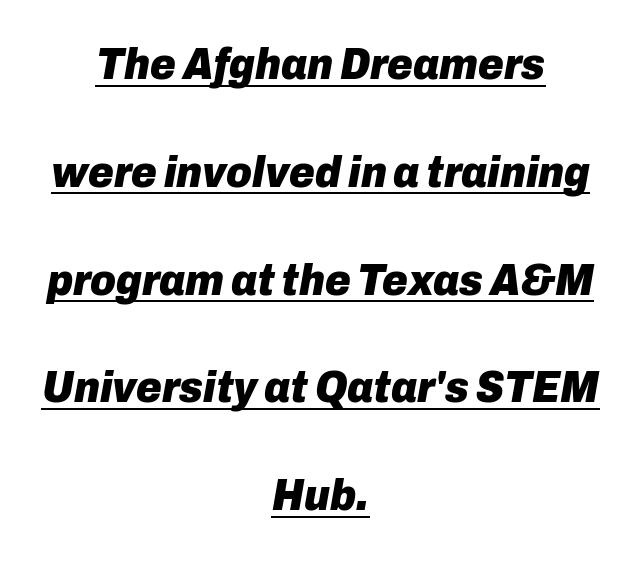
The letters are slanted; this is an italic face. The string is rendered with underlining switched on. The typesetting leans heavy: a genuine bold. Horizontal bands of white between lines are thick stripes.
